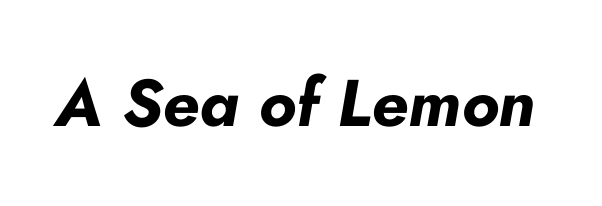
The image shows 66 px bold type, italic (leaning right); set normal letter spacing, not underlined; low stroke contrast and a small x-height.
